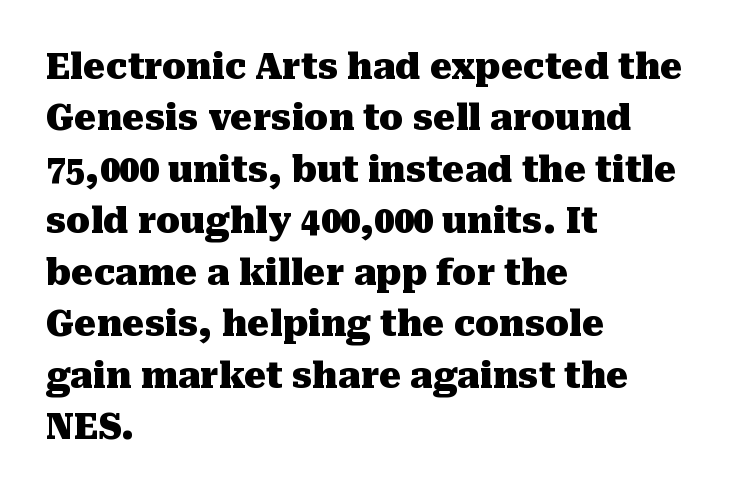
{"serif": "yes", "italic": "no", "bold": "yes", "weight": "heavy", "width": "normal", "stroke_contrast": "medium", "x_height": "medium", "monospaced": "no", "underline": "no", "align": "left", "line_spacing": "normal", "line_spacing_ratio": 1.47, "letter_spacing": "normal", "letter_spacing_em": 0.0, "glyph_px": 35}
